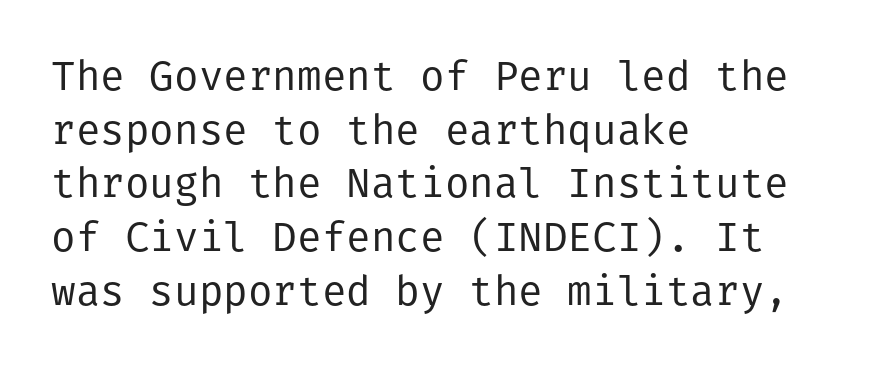
Each line starts at the same left margin while the right side varies. Quick note: not italic, upright. Nothing unusual about the tracking: characters are spaced as the font intends. A typesetter would call this leading conventional body-copy spacing.
